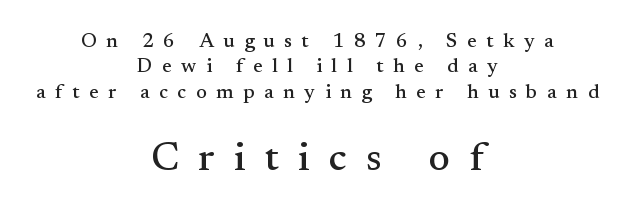
The image shows 40 px serif type, upright; set centered, normal line spacing (1.27x), unusually wide letter spacing (+0.48 em), not underlined; the second (bottom) block is 2.0x larger; medium stroke contrast and a small x-height.
